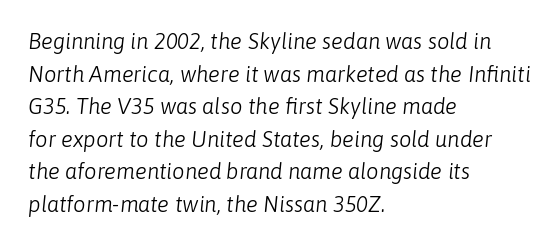
Q: Is the text bold? A: No.
Q: Is the text italic (slanted)? A: Yes, it leans right by about 6 degrees.
Q: Is the text underlined? A: No.
Q: How is the paragraph aligned? A: Left-aligned.
Q: Is the spacing between letters normal or unusually wide? A: Normal.
Q: Is the spacing between lines tight, normal or loose? A: Normal.
